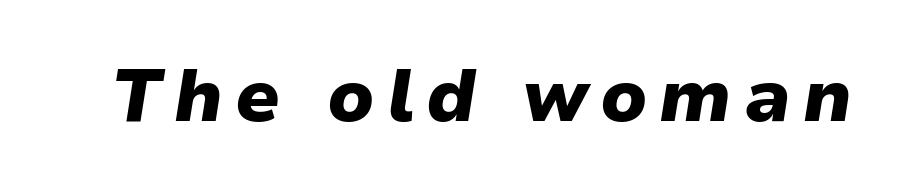
The image shows 74 px heavy type, italic (leaning right); set not underlined; low stroke contrast and a medium x-height.
